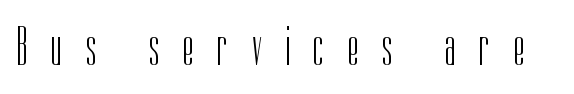
The image shows 56 px light, condensed sans-serif type, upright; set unusually wide letter spacing (+0.42 em), not underlined; low stroke contrast and a medium x-height.
